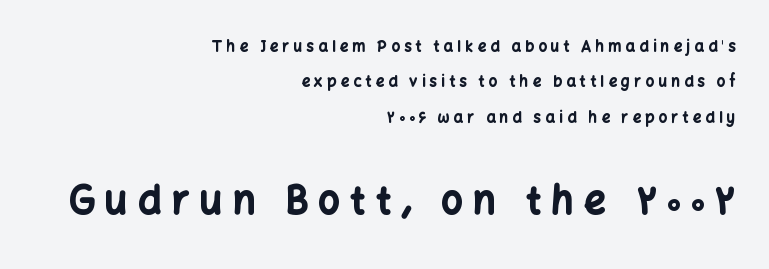
This is the regular roman posture of the typeface. The emphasis by scale lands on block number two, below. Summary of weight: heavy, a full bold. This rendering employs a face without finishing strokes, i.e., a sans-serif. The tracking reads as deliberately expanded to a designer's eye. Quick note: underline off.
